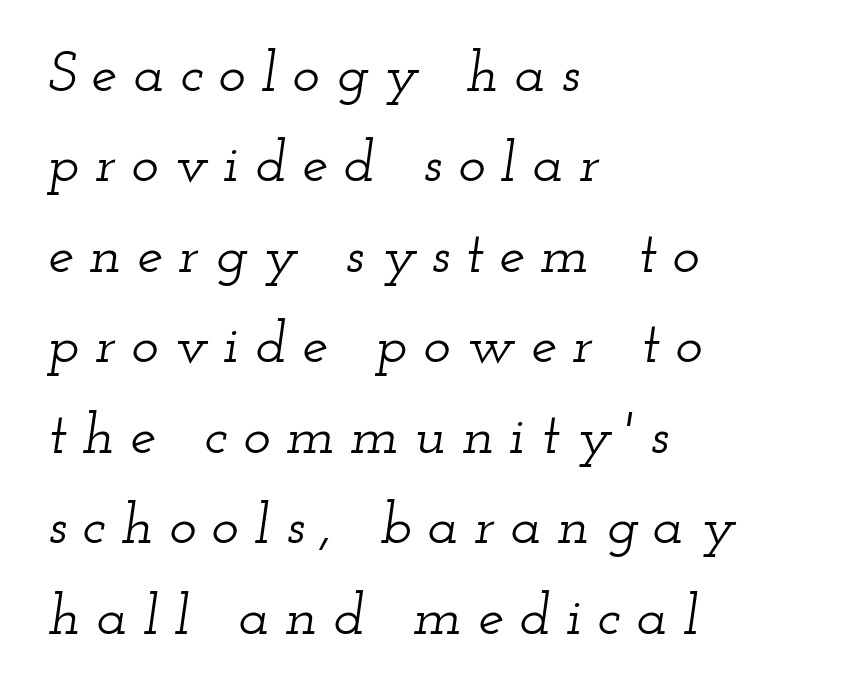
The image shows 58 px wide serif type, italic (leaning right); set left-aligned, normal line spacing (1.56x), unusually wide letter spacing (+0.27 em), not underlined; low stroke contrast and a small x-height.
